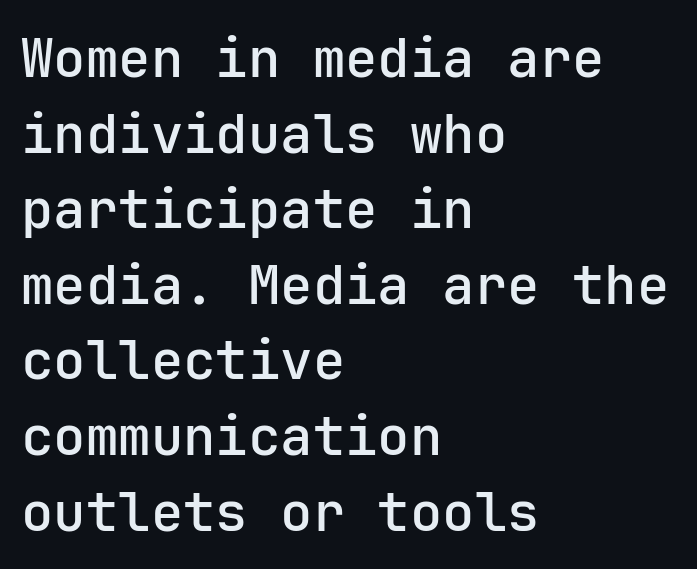
{"serif": "no", "italic": "no", "width": "normal", "stroke_contrast": "low", "x_height": "medium", "monospaced": "yes", "underline": "no", "align": "left", "line_spacing": "normal", "line_spacing_ratio": 1.4, "letter_spacing": "normal", "letter_spacing_em": 0.0, "glyph_px": 54}
